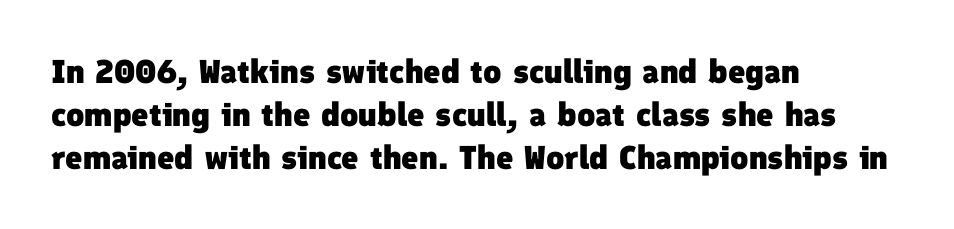
Q: Is the text bold? A: Yes.
Q: Is the typeface a serif or a sans-serif typeface? A: Sans-serif.
Q: Is the text underlined? A: No.
Q: How is the paragraph aligned? A: Left-aligned.
Q: Is the spacing between letters normal or unusually wide? A: Normal.
Q: Is the spacing between lines tight, normal or loose? A: Normal.
Q: Width (condensed, normal, or wide)? A: Normal.
Q: Stroke contrast? A: Low.
Q: x-height? A: Medium.
Q: Monospaced? A: No.
